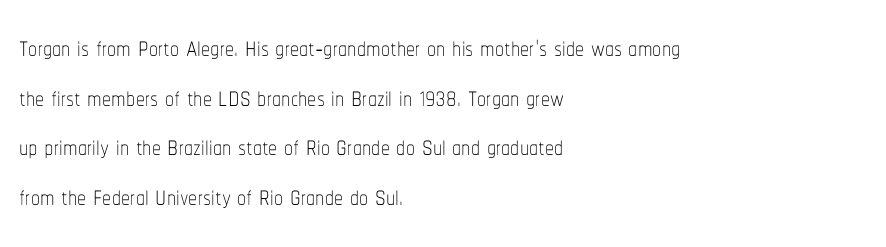
{"italic": "no", "bold": "no", "weight": "thin", "width": "condensed", "stroke_contrast": "low", "x_height": "medium", "monospaced": "no", "underline": "no", "align": "left", "line_spacing": "normal", "line_spacing_ratio": 1.38, "letter_spacing": "normal", "letter_spacing_em": 0.0, "glyph_px": 36}
